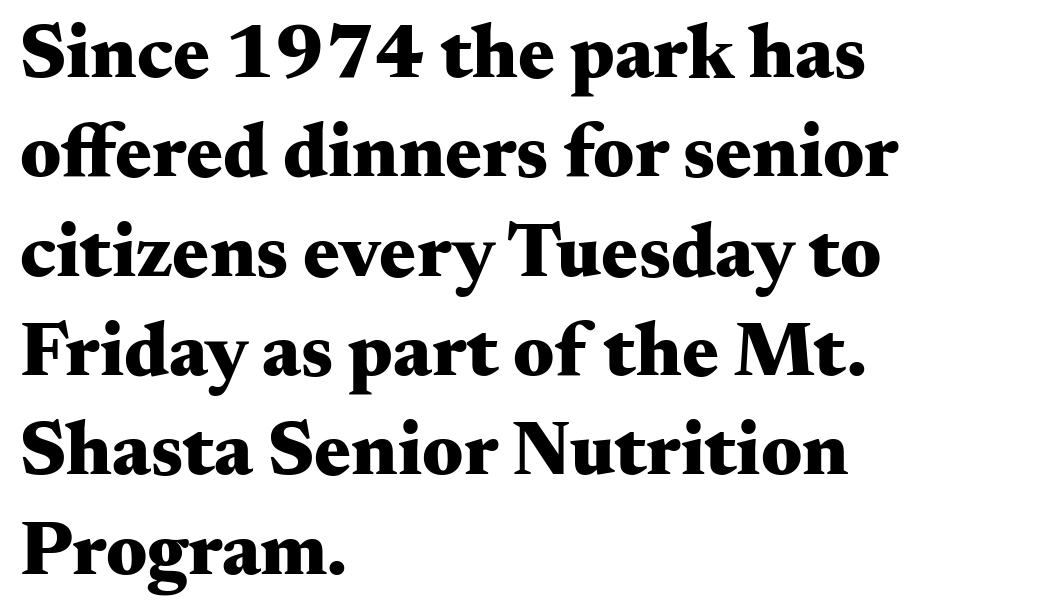
Q: Is the text bold? A: Yes.
Q: Is the text italic (slanted)? A: No, it is upright.
Q: Is the typeface a serif or a sans-serif typeface? A: Serif.
Q: Is the text underlined? A: No.
Q: How is the paragraph aligned? A: Left-aligned.
Q: Is the spacing between letters normal or unusually wide? A: Normal.
Q: Is the spacing between lines tight, normal or loose? A: Normal.
Q: Width (condensed, normal, or wide)? A: Wide.
Q: Stroke contrast? A: Medium.
Q: x-height? A: Small.
Q: Monospaced? A: No.
